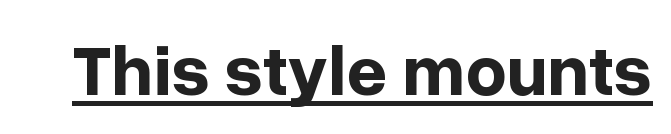
{"serif": "no", "italic": "no", "bold": "yes", "weight": "bold", "width": "normal", "stroke_contrast": "low", "x_height": "medium", "monospaced": "no", "underline": "yes", "letter_spacing": "normal", "letter_spacing_em": 0.0, "glyph_px": 72}
